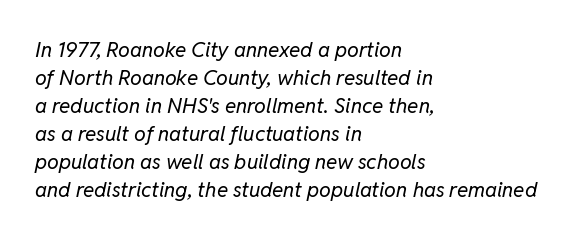
Q: Is the text bold? A: No.
Q: Is the text italic (slanted)? A: Yes, it leans right by about 11 degrees.
Q: Is the text underlined? A: No.
Q: How is the paragraph aligned? A: Left-aligned.
Q: Is the spacing between letters normal or unusually wide? A: Normal.
Q: Is the spacing between lines tight, normal or loose? A: Normal.
